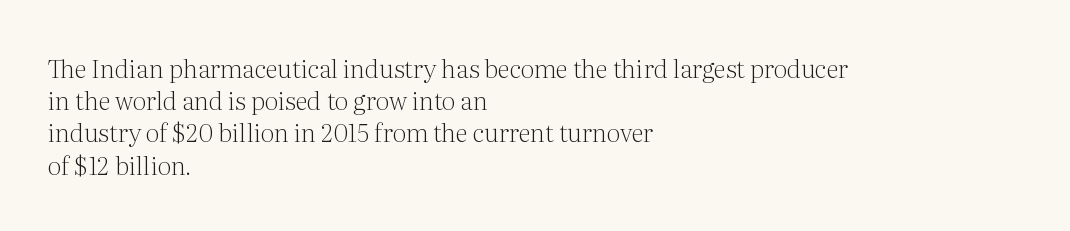
{"italic": "no", "bold": "no", "underline": "no", "align": "left", "line_spacing": "normal", "line_spacing_ratio": 1.29, "letter_spacing": "normal", "letter_spacing_em": 0.0, "glyph_px": 25}
